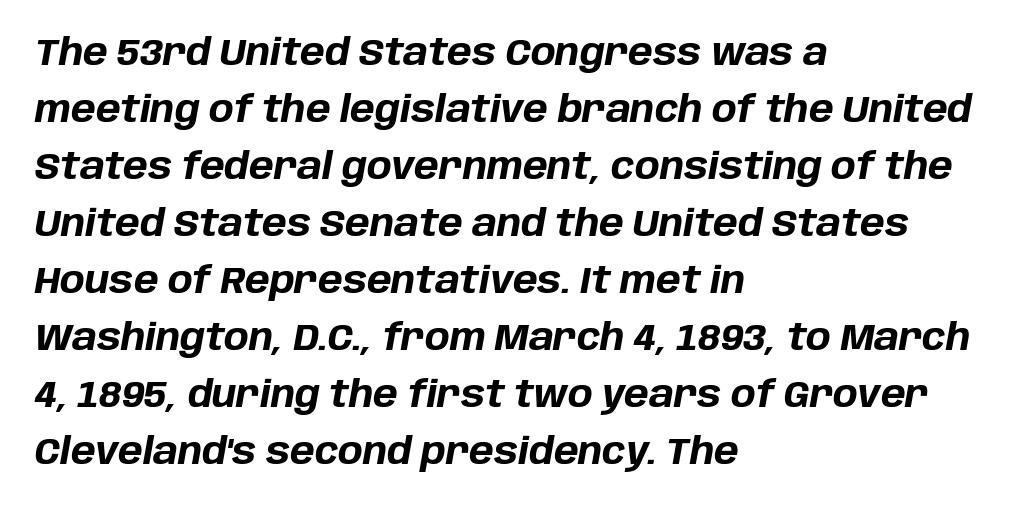
Q: Is the text bold? A: Yes.
Q: Is the text italic (slanted)? A: Yes, it leans right by about 10 degrees.
Q: Is the text underlined? A: No.
Q: How is the paragraph aligned? A: Left-aligned.
Q: Is the spacing between letters normal or unusually wide? A: Normal.
Q: Is the spacing between lines tight, normal or loose? A: Normal.
Q: Width (condensed, normal, or wide)? A: Normal.
Q: Stroke contrast? A: Low.
Q: x-height? A: Large.
Q: Monospaced? A: No.
